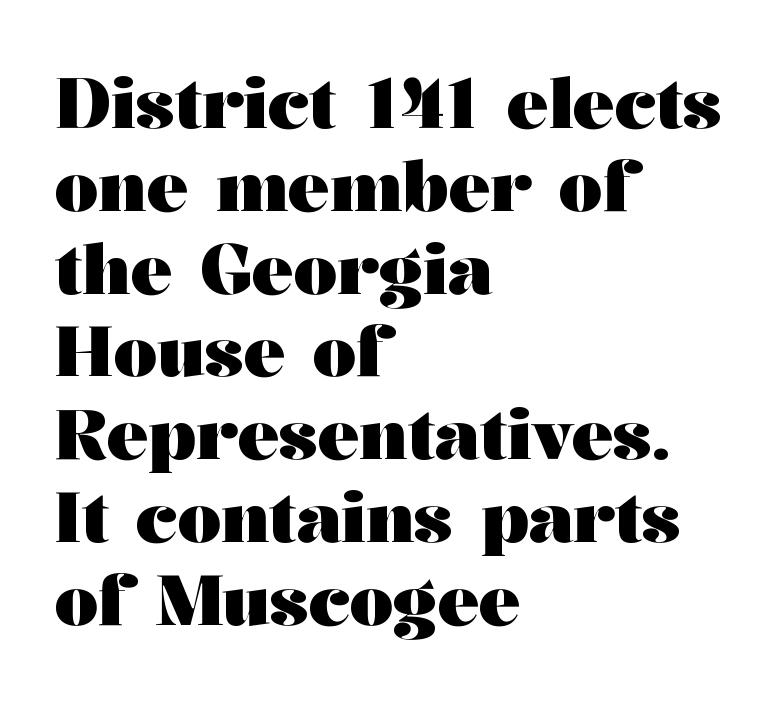
Q: Is the text bold? A: Yes.
Q: Is the text italic (slanted)? A: No, it is upright.
Q: Is the typeface a serif or a sans-serif typeface? A: Serif.
Q: Is the text underlined? A: No.
Q: How is the paragraph aligned? A: Left-aligned.
Q: Is the spacing between letters normal or unusually wide? A: Normal.
Q: Width (condensed, normal, or wide)? A: Wide.
Q: Stroke contrast? A: Medium.
Q: x-height? A: Medium.
Q: Monospaced? A: No.
